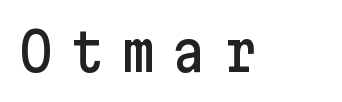
Classification — sans serif. Ordinary non-slanted type is in use. Here the glyphs are tracked loosely, breaking word shapes into spaced letters. The space directly below the letters is spotless.
